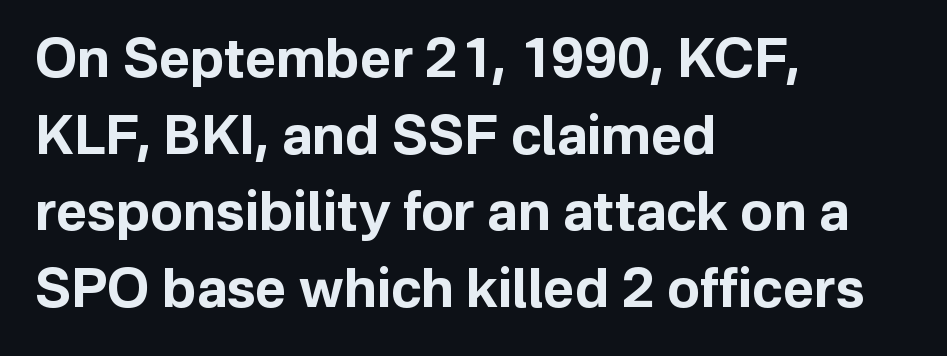
{"serif": "no", "italic": "no", "bold": "yes", "weight": "bold", "width": "normal", "stroke_contrast": "low", "x_height": "medium", "monospaced": "no", "underline": "no", "align": "left", "line_spacing": "normal", "line_spacing_ratio": 1.42, "letter_spacing": "normal", "letter_spacing_em": 0.0, "glyph_px": 54}
